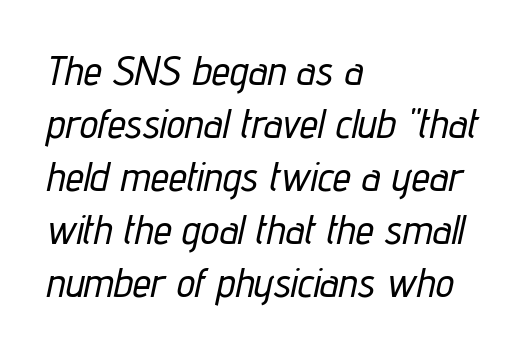
Q: Is the text italic (slanted)? A: Yes, it leans right by about 12 degrees.
Q: Is the text underlined? A: No.
Q: How is the paragraph aligned? A: Left-aligned.
Q: Is the spacing between letters normal or unusually wide? A: Normal.
Q: Is the spacing between lines tight, normal or loose? A: Normal.
Q: Width (condensed, normal, or wide)? A: Condensed.
Q: Stroke contrast? A: Low.
Q: x-height? A: Medium.
Q: Monospaced? A: No.
